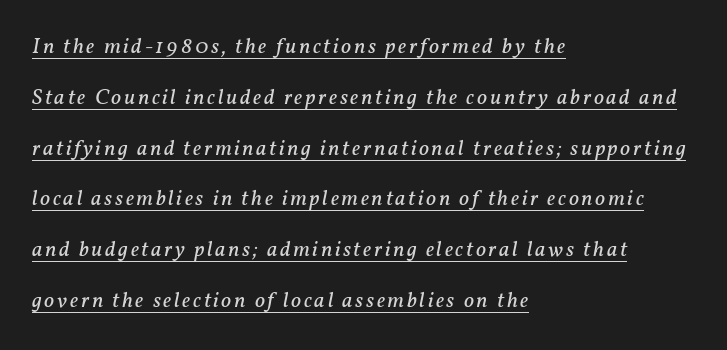
The lines are quadded left. Has an underline been added? It has. The passage shown leans; its letterforms are oblique. No extra ink here — the face is not bold. Vertically, the passage feels expansive, rows floating well apart.
